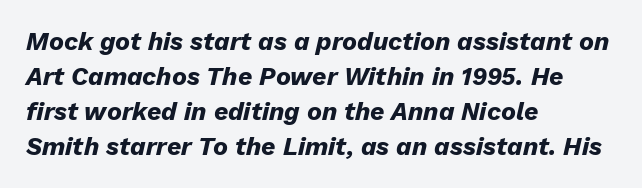
{"italic": "yes", "lean": "right", "slant_degrees": 13, "bold": "yes", "underline": "no", "align": "left", "line_spacing": "normal", "line_spacing_ratio": 1.4, "letter_spacing": "normal", "letter_spacing_em": 0.0, "glyph_px": 25}
